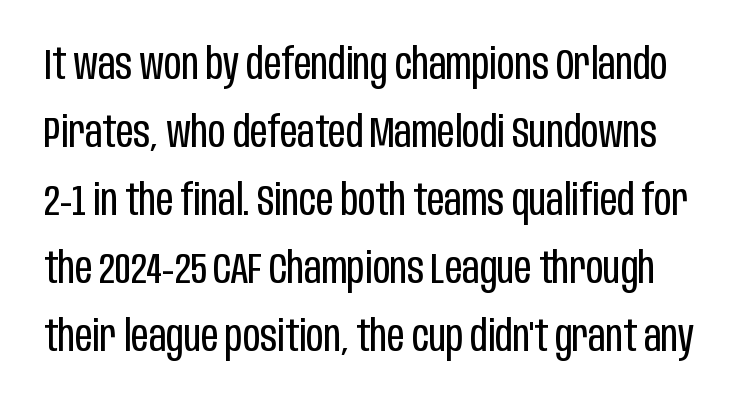
The image shows 43 px regular-weight, condensed sans-serif type, upright; set normal line spacing (1.58x), normal letter spacing, not underlined; low stroke contrast and a large x-height.
